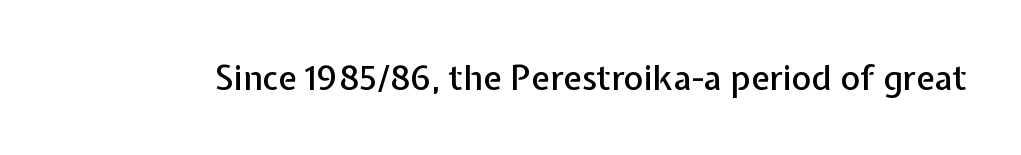
The image shows 34 px sans-serif type, upright; set normal letter spacing, not underlined; low stroke contrast and a medium x-height.
